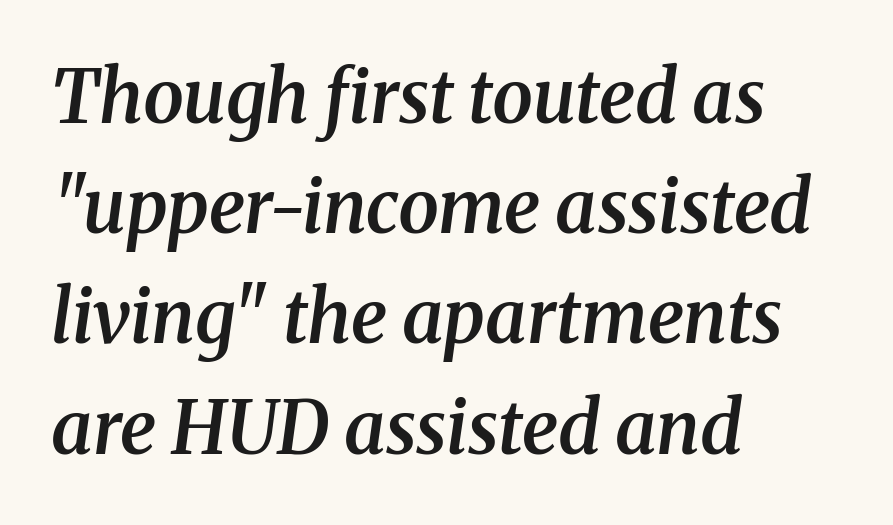
{"serif": "yes", "italic": "yes", "lean": "right", "slant_degrees": 8, "bold": "semi", "weight": "semibold", "width": "normal", "stroke_contrast": "medium", "x_height": "medium", "monospaced": "no", "underline": "no", "align": "left", "line_spacing": "normal", "line_spacing_ratio": 1.51, "letter_spacing": "normal", "letter_spacing_em": 0.0, "glyph_px": 73}
